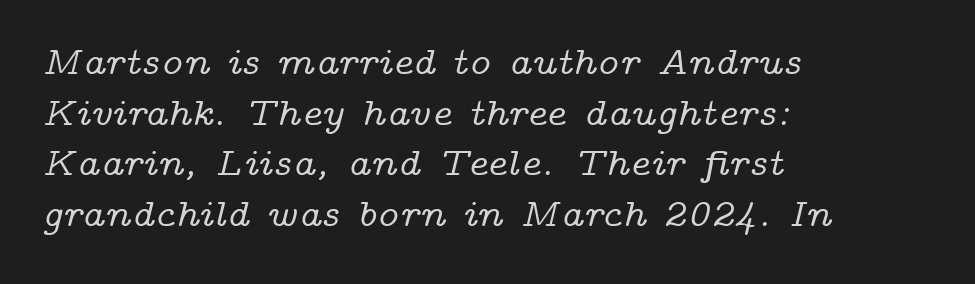
{"serif": "yes", "italic": "yes", "lean": "right", "slant_degrees": 14, "width": "wide", "stroke_contrast": "low", "x_height": "medium", "monospaced": "no", "underline": "no", "align": "left", "line_spacing": "normal", "line_spacing_ratio": 1.3, "letter_spacing": "normal", "letter_spacing_em": 0.0, "glyph_px": 39}
